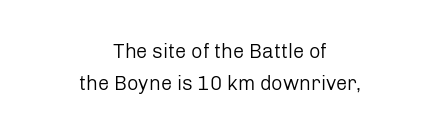
Q: Is the text bold? A: No.
Q: Is the text italic (slanted)? A: No, it is upright.
Q: Is the text underlined? A: No.
Q: How is the paragraph aligned? A: Centered.
Q: Is the spacing between letters normal or unusually wide? A: Normal.
Q: Is the spacing between lines tight, normal or loose? A: Normal.
